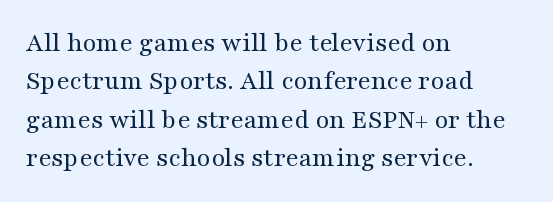
Q: Is the text bold? A: No.
Q: Is the text italic (slanted)? A: No, it is upright.
Q: Is the typeface a serif or a sans-serif typeface? A: Serif.
Q: Is the text underlined? A: No.
Q: How is the paragraph aligned? A: Left-aligned.
Q: Is the spacing between letters normal or unusually wide? A: Normal.
Q: Is the spacing between lines tight, normal or loose? A: Normal.
Q: Width (condensed, normal, or wide)? A: Wide.
Q: Stroke contrast? A: Medium.
Q: x-height? A: Medium.
Q: Monospaced? A: No.
